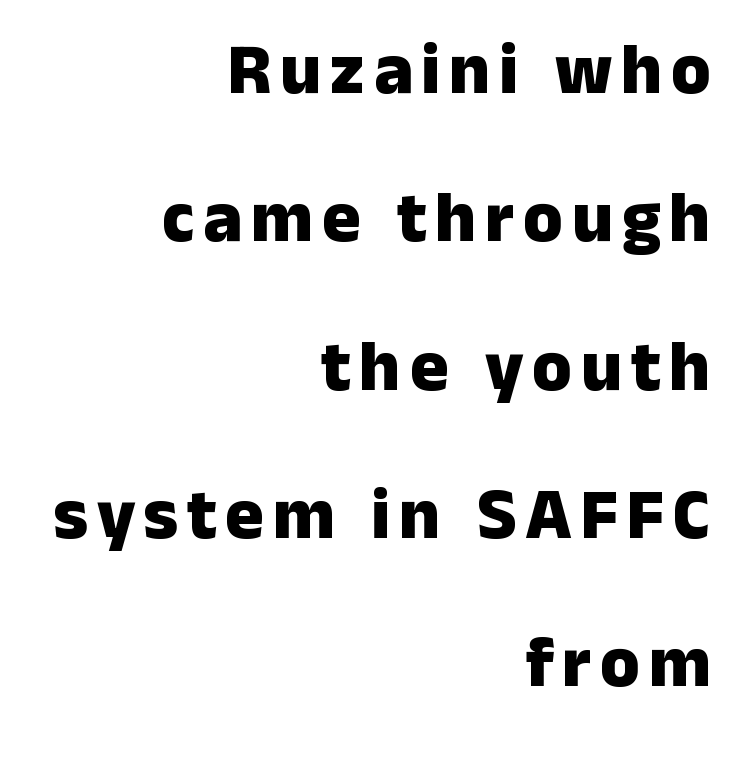
{"serif": "no", "italic": "no", "bold": "yes", "weight": "heavy", "width": "normal", "stroke_contrast": "low", "x_height": "medium", "monospaced": "no", "underline": "no", "align": "right", "line_spacing": "loose", "line_spacing_ratio": 2.06, "glyph_px": 72}
